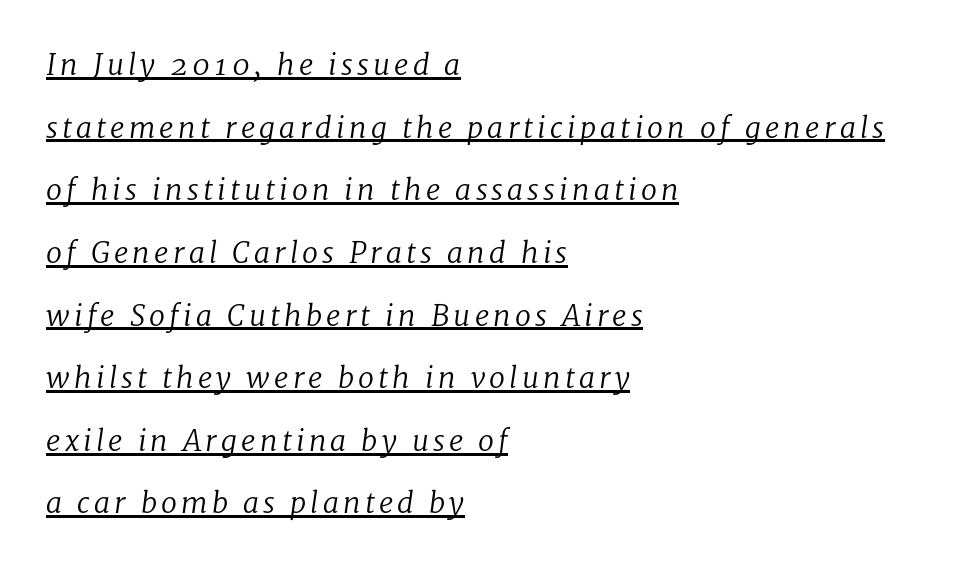
The lines are spread far apart with generous leading. These glyphs show unthickened strokes, regular width or finer. Is the type slanted? Yes — the strokes lean at a clear angle. Serifs: yes, visible at the terminals of the letterforms.
